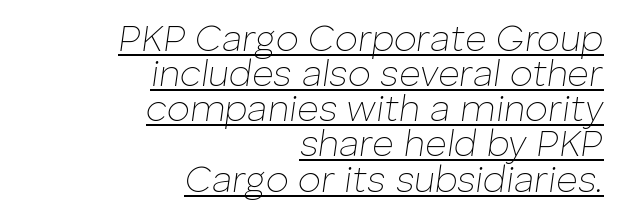
{"italic": "yes", "lean": "right", "slant_degrees": 8, "bold": "no", "weight": "thin", "width": "normal", "stroke_contrast": "low", "x_height": "medium", "monospaced": "no", "underline": "yes", "align": "right", "line_spacing": "tight", "line_spacing_ratio": 0.95, "letter_spacing": "normal", "letter_spacing_em": 0.0, "glyph_px": 37}
